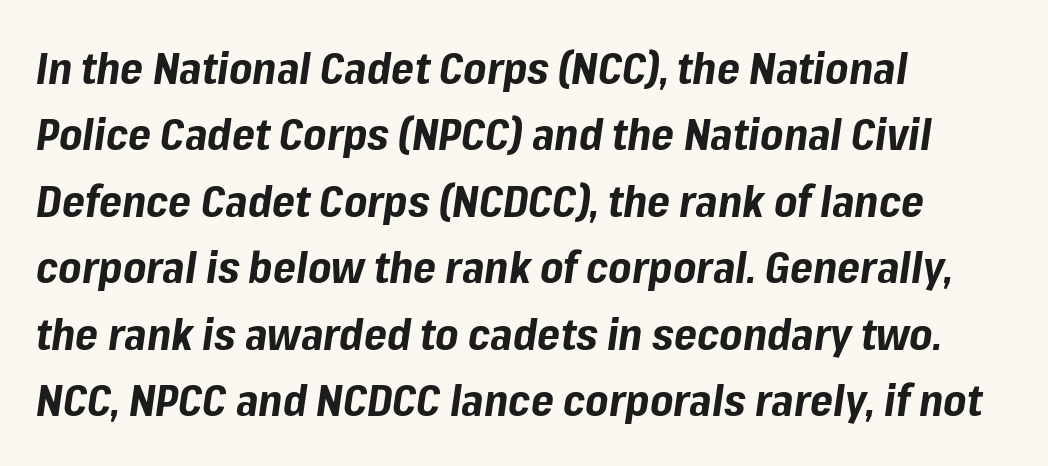
The image shows 44 px bold type, italic (leaning right); set left-aligned, normal line spacing (1.51x), normal letter spacing, not underlined; low stroke contrast and a medium x-height.
